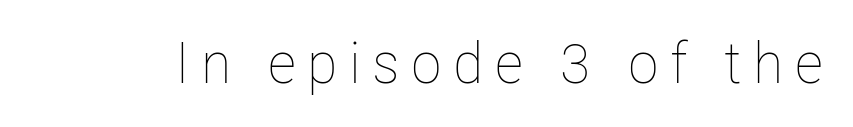
Ordinary non-slanted type is in use. Plain, unruled lines of type. Each word looks stretched out because of the extra space between its letters. Proportional: the letters do not fall into vertical columns. Nothing heavy about these letters — not bold at all.
